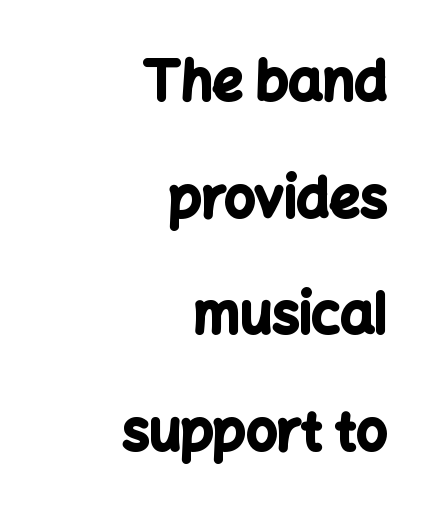
Q: Is the text bold? A: Yes.
Q: Is the text italic (slanted)? A: No, it is upright.
Q: Is the typeface a serif or a sans-serif typeface? A: Sans-serif.
Q: Is the text underlined? A: No.
Q: How is the paragraph aligned? A: Right-aligned.
Q: Is the spacing between letters normal or unusually wide? A: Normal.
Q: Is the spacing between lines tight, normal or loose? A: Loose.
Q: Width (condensed, normal, or wide)? A: Normal.
Q: Stroke contrast? A: Low.
Q: x-height? A: Medium.
Q: Monospaced? A: No.
